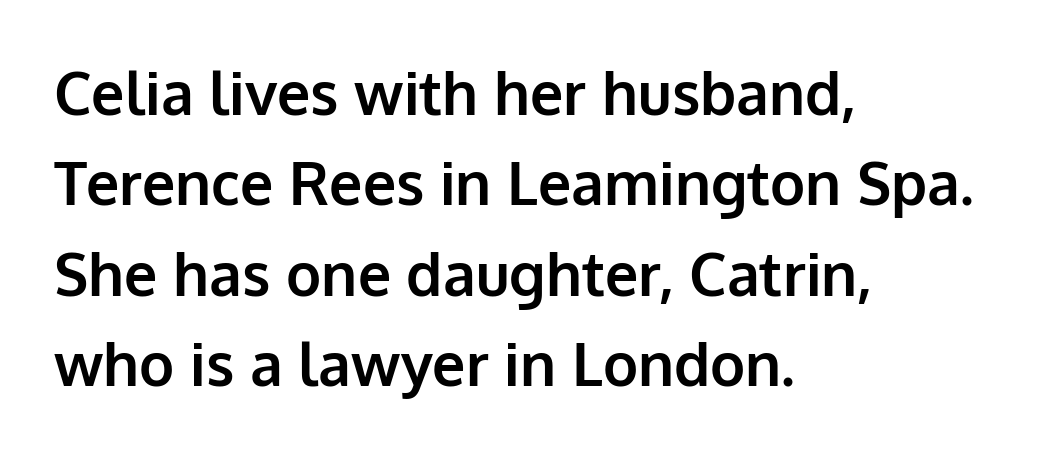
The image shows 59 px bold sans-serif type, upright; set left-aligned, normal line spacing (1.53x), normal letter spacing, not underlined; low stroke contrast and a medium x-height.
